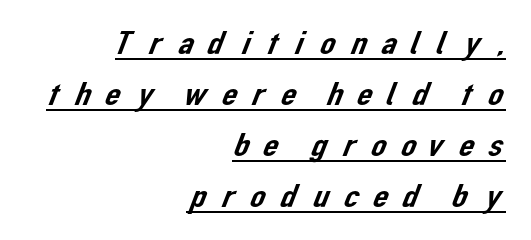
{"serif": "no", "width": "normal", "stroke_contrast": "low", "x_height": "medium", "monospaced": "no", "underline": "yes", "align": "right", "line_spacing": "normal", "line_spacing_ratio": 1.5, "letter_spacing": "wide", "letter_spacing_em": 0.32, "glyph_px": 34}
